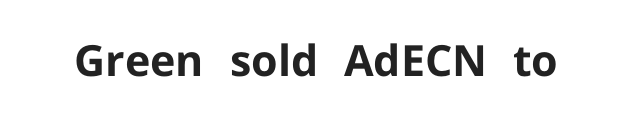
The image shows 43 px bold sans-serif type, upright; set normal letter spacing, not underlined; low stroke contrast and a medium x-height.
